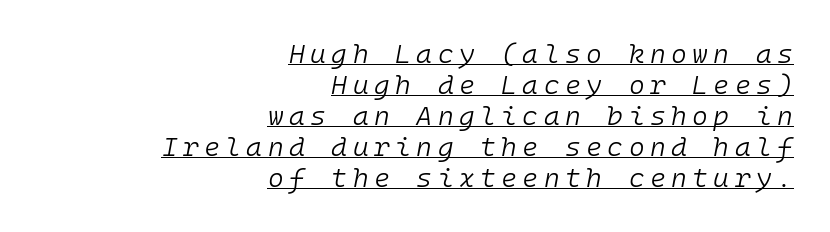
Q: Is the text bold? A: No.
Q: Is the text italic (slanted)? A: Yes, it leans right by about 10 degrees.
Q: Is the text underlined? A: Yes.
Q: How is the paragraph aligned? A: Right-aligned.
Q: Is the spacing between letters normal or unusually wide? A: Unusually wide.
Q: Is the spacing between lines tight, normal or loose? A: Tight.
